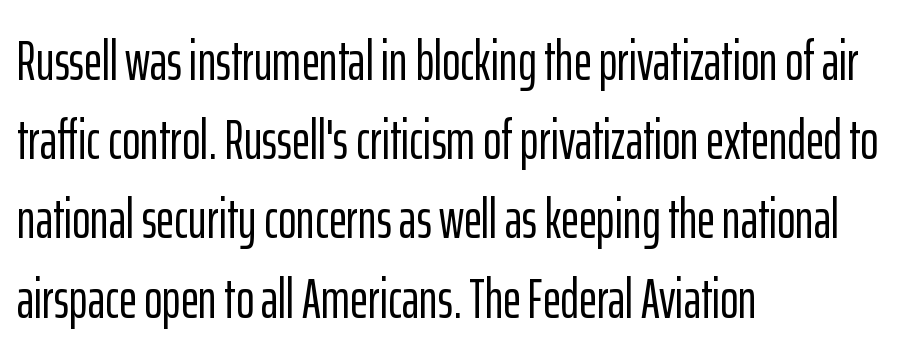
{"serif": "no", "italic": "no", "width": "condensed", "stroke_contrast": "low", "x_height": "medium", "monospaced": "no", "underline": "no", "align": "left", "line_spacing": "normal", "line_spacing_ratio": 1.44, "letter_spacing": "normal", "letter_spacing_em": 0.0, "glyph_px": 55}
